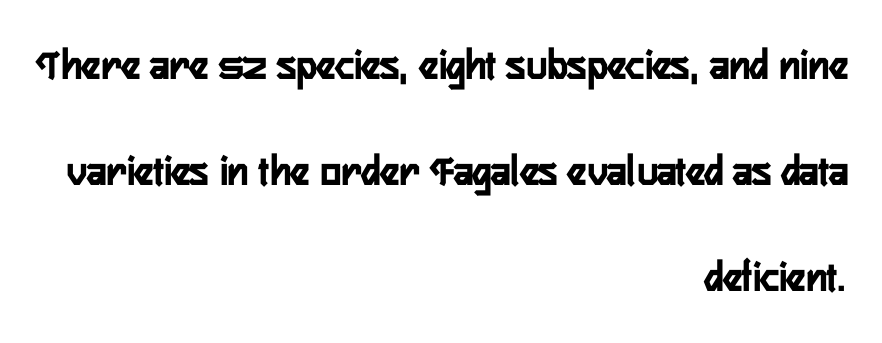
{"serif": "no", "italic": "no", "width": "condensed", "stroke_contrast": "low", "x_height": "medium", "monospaced": "no", "underline": "no", "align": "right", "line_spacing": "loose", "line_spacing_ratio": 2.41, "letter_spacing": "normal", "letter_spacing_em": 0.0, "glyph_px": 44}
